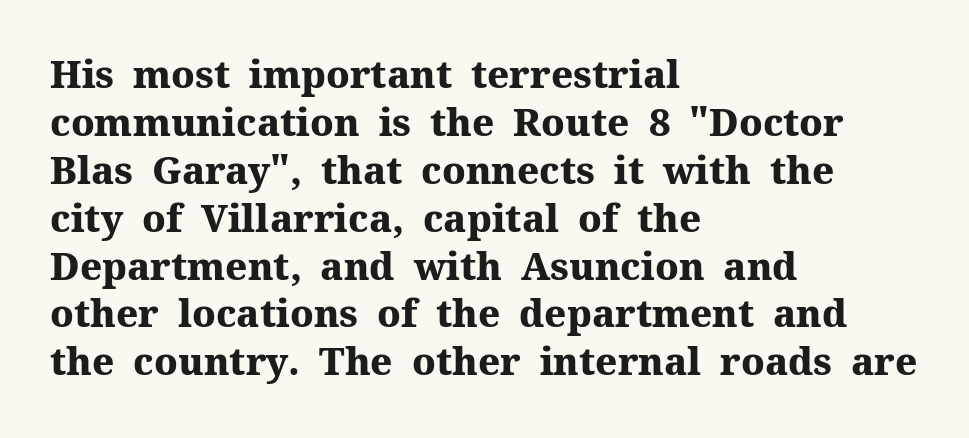
{"serif": "yes", "italic": "no", "bold": "yes", "weight": "heavy", "width": "normal", "stroke_contrast": "medium", "x_height": "medium", "monospaced": "no", "underline": "no", "align": "left", "line_spacing": "normal", "line_spacing_ratio": 1.26, "letter_spacing": "normal", "letter_spacing_em": 0.0, "glyph_px": 38}
